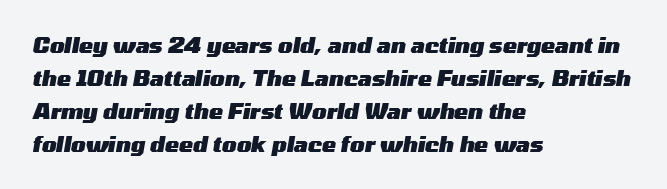
{"italic": "yes", "lean": "right", "slant_degrees": 10, "bold": "yes", "underline": "no", "align": "left", "line_spacing": "normal", "line_spacing_ratio": 1.57, "letter_spacing": "normal", "letter_spacing_em": 0.0, "glyph_px": 21}
